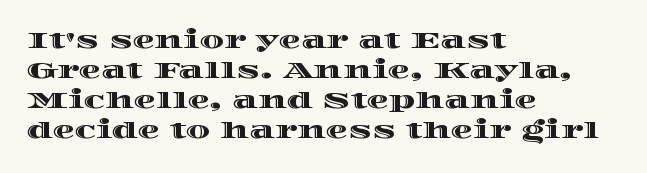
The lettering stays uniformly vertical, giving the passage a roman look. The text block is weighted toward the left margin, trailing off unevenly rightward. A typesetter would call this zero additional tracking. Evenly set lines give the paragraph a standard silhouette.
